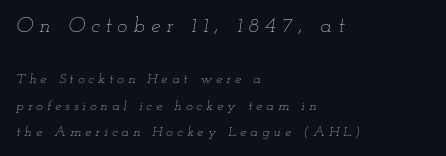
{"italic": "yes", "lean": "right", "slant_degrees": 12, "bold": "no", "underline": "no", "align": "left", "line_spacing_ratio": 1.88, "letter_spacing": "wide", "letter_spacing_em": 0.29, "larger_block": "first", "size_ratio": 1.5, "glyph_px": 21}
